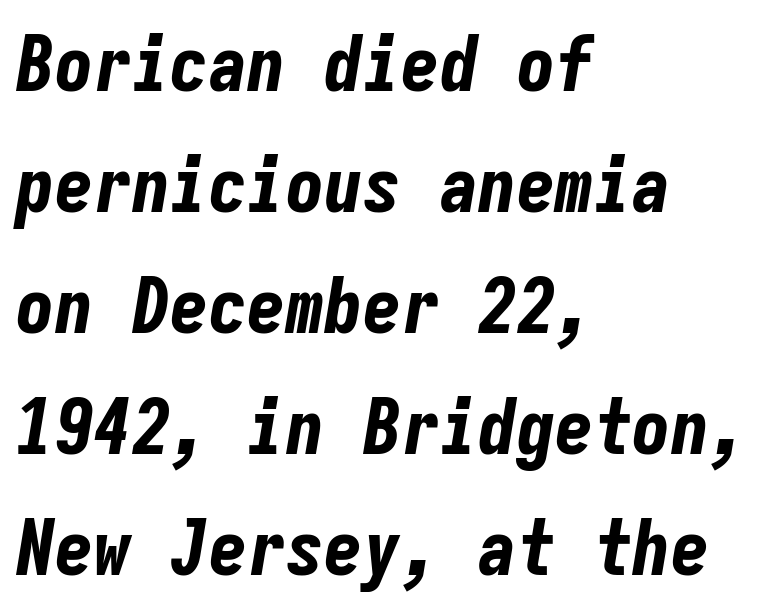
Q: Is the text bold? A: Yes.
Q: Is the text italic (slanted)? A: Yes, it leans right by about 9 degrees.
Q: Is the text underlined? A: No.
Q: How is the paragraph aligned? A: Left-aligned.
Q: Is the spacing between letters normal or unusually wide? A: Normal.
Q: Is the spacing between lines tight, normal or loose? A: Normal.
Q: Width (condensed, normal, or wide)? A: Condensed.
Q: Stroke contrast? A: Low.
Q: x-height? A: Medium.
Q: Monospaced? A: Yes.
